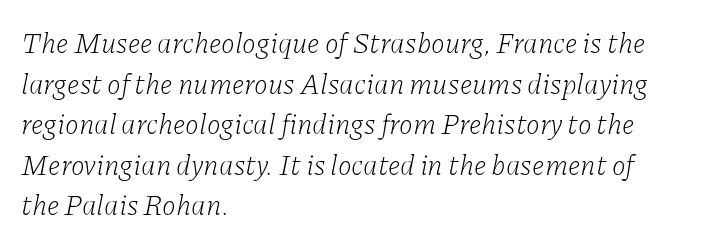
Q: Is the text bold? A: No.
Q: Is the text italic (slanted)? A: Yes, it leans right by about 11 degrees.
Q: Is the typeface a serif or a sans-serif typeface? A: Serif.
Q: Is the text underlined? A: No.
Q: How is the paragraph aligned? A: Left-aligned.
Q: Is the spacing between letters normal or unusually wide? A: Normal.
Q: Is the spacing between lines tight, normal or loose? A: Normal.
Q: Width (condensed, normal, or wide)? A: Normal.
Q: Stroke contrast? A: Low.
Q: x-height? A: Medium.
Q: Monospaced? A: No.
